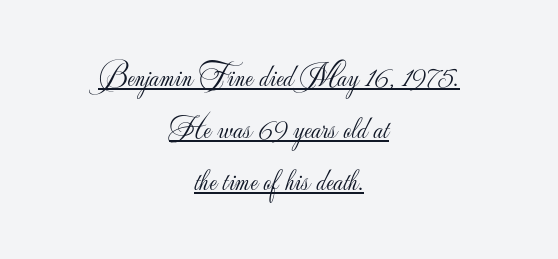
In terms of leading, this rendering sits right in the middle. Think of a printed novel: that variable character pitch is what you see here. Emphasis is given by a line drawn under the lettering. Does the copy run flush right? No — it is centered line by line. Caption: standard tracking, unaltered.
